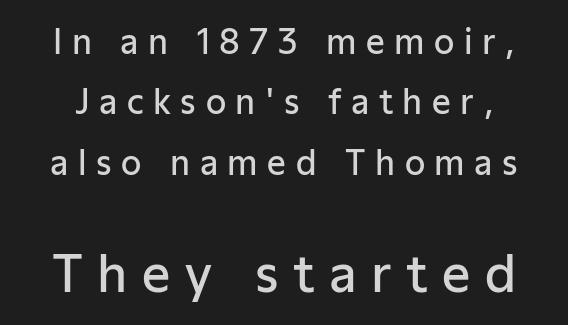
Slightly chunky letters — semibold, I'd say, not full bold. These lines are rendered in a variable-pitch font. No italicization has been applied; the sample stays upright. Size contrast runs from small at the top to large at the bottom. Display-style spreading of the glyphs; the letterfit is very open.
